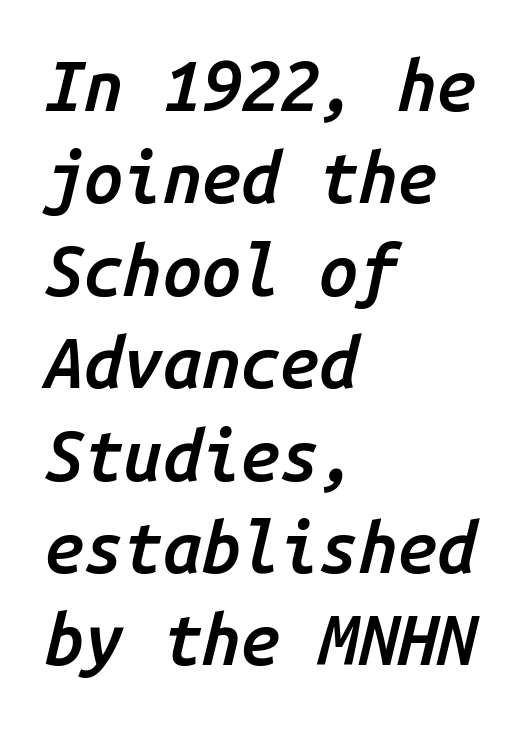
The image shows 70 px semibold type, italic (leaning right), monospaced; set left-aligned, normal line spacing (1.32x), normal letter spacing, not underlined; low stroke contrast and a medium x-height.
